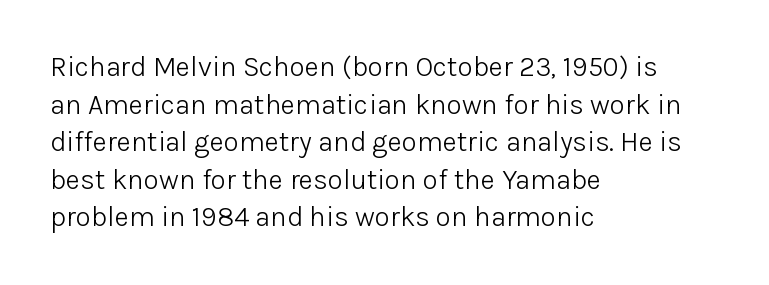
The image shows 28 px light sans-serif type, upright; set left-aligned, normal line spacing (1.34x), normal letter spacing, not underlined; low stroke contrast and a medium x-height.
